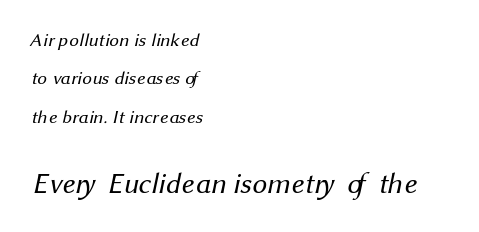
The image shows 29 px regular-weight sans-serif type; set left-aligned, loose line spacing (2.02x), normal letter spacing, not underlined; the second (bottom) block is 1.53x larger; medium stroke contrast and a medium x-height.
